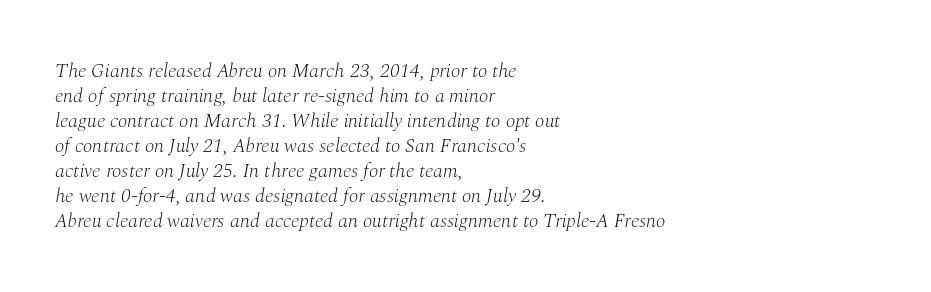
Q: Is the text bold? A: No.
Q: Is the text italic (slanted)? A: Yes, it leans right by about 10 degrees.
Q: Is the text underlined? A: No.
Q: How is the paragraph aligned? A: Left-aligned.
Q: Is the spacing between letters normal or unusually wide? A: Normal.
Q: Is the spacing between lines tight, normal or loose? A: Normal.
